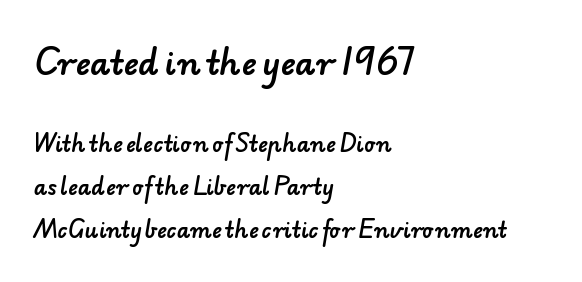
Looks like regular typesetting: each glyph gets only the width it needs. Each line starts at the same left margin while the right side varies. Which chunk is bigger? The first one — the top block dwarfs the bottom. Font category for this specimen: sans-serif.
